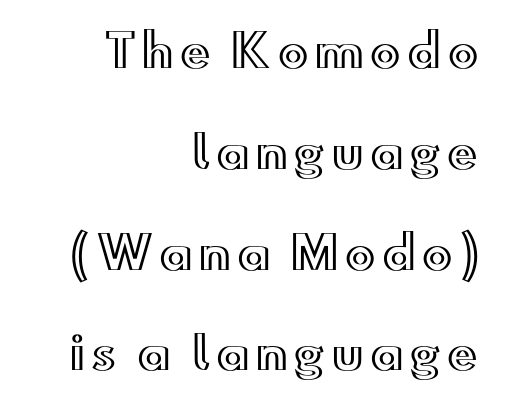
The typesetter chose a ragged-left arrangement here. The passage shown is typed in a proportional face where columns would drift. Successive baselines arrive slowly, with a big drop between each. The font's upright variant was chosen for this text. No word sits above an underline.
